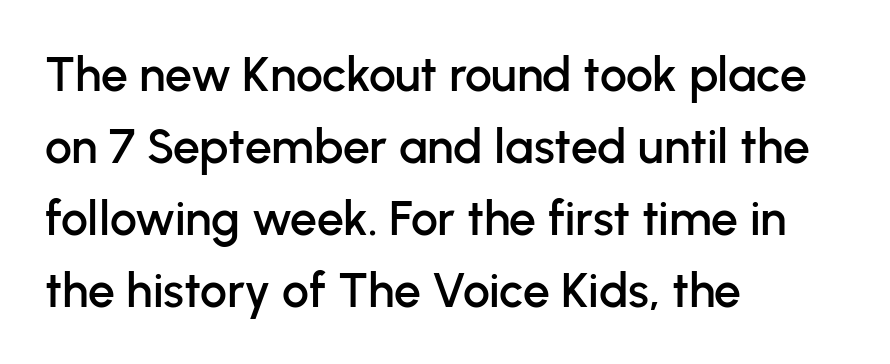
Underline: absent. Characters follow at the spacing the type designer built in. The block of text has a typical density, with ordinary space between rows. Note the varied advance widths — an 'i' is clearly narrower than an 'm'. In terms of letterform style, serifs are entirely absent. The passage is arranged the way most books set body copy — flush left.
